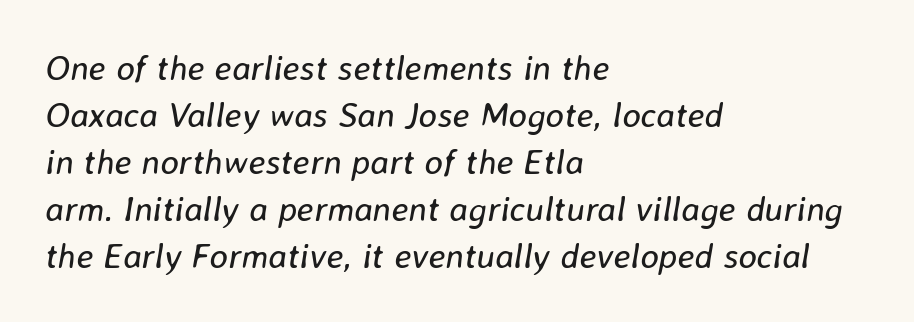
In terms of letterspacing, this is plain default setting. You could not count columns in this text — the font is proportionally spaced. Casual observation: everything's shoved over to the left. Style check: oblique.
